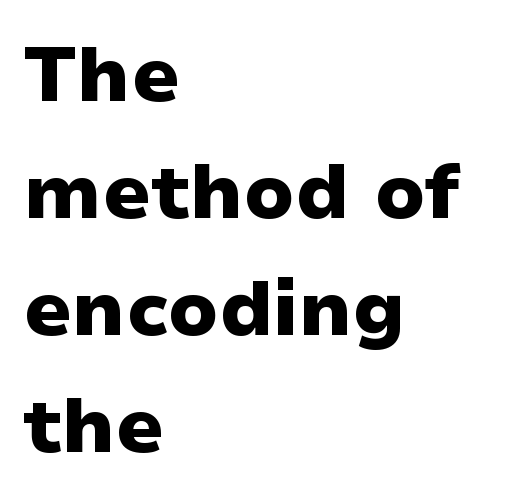
{"serif": "no", "italic": "no", "bold": "yes", "weight": "heavy", "width": "wide", "stroke_contrast": "low", "x_height": "medium", "monospaced": "no", "underline": "no", "align": "left", "line_spacing": "normal", "line_spacing_ratio": 1.52, "letter_spacing": "normal", "letter_spacing_em": 0.0, "glyph_px": 77}
